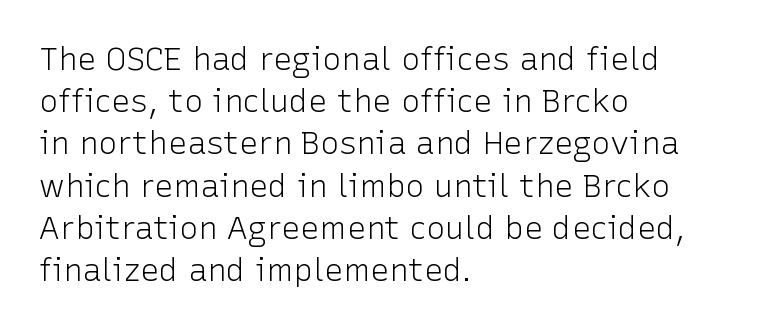
The paragraph shown leans on its left margin. Characters remain perfectly vertical along every line. The passage shown has conventional tracking throughout. Nothing heavy about these letters — not bold at all. These lines are composed in type without serifs. Only glyphs here, with clear space below each row.
